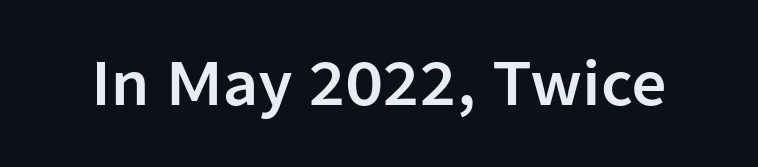
The image shows 60 px sans-serif type, upright; set normal letter spacing, not underlined; low stroke contrast and a medium x-height.
